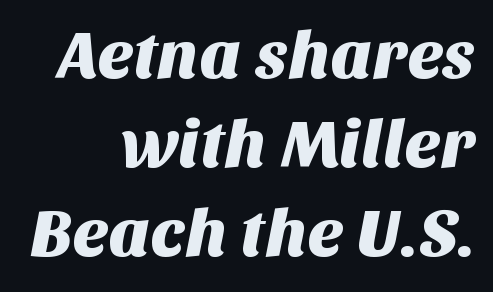
The image shows 67 px sans-serif type; set right-aligned, normal line spacing (1.33x), normal letter spacing, not underlined; medium stroke contrast and a large x-height.
